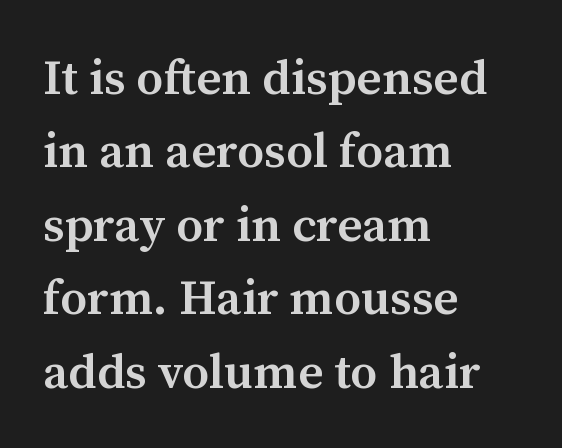
The image shows 49 px semibold serif type, upright; set left-aligned, normal line spacing (1.5x), normal letter spacing, not underlined; medium stroke contrast and a medium x-height.
